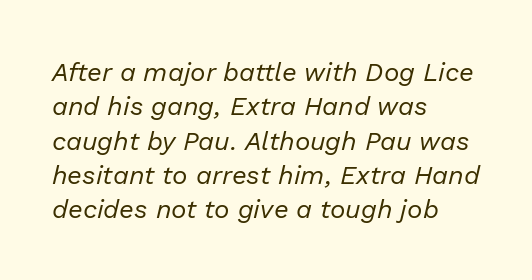
Q: Is the text bold? A: No.
Q: Is the text italic (slanted)? A: Yes, it leans right by about 13 degrees.
Q: Is the text underlined? A: No.
Q: How is the paragraph aligned? A: Left-aligned.
Q: Is the spacing between letters normal or unusually wide? A: Normal.
Q: Is the spacing between lines tight, normal or loose? A: Normal.
